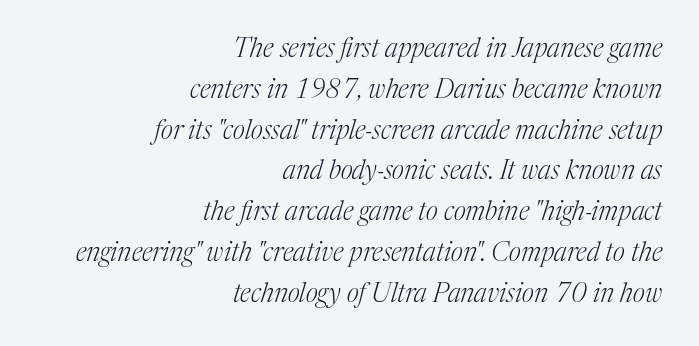
The image shows 26 px text type, italic (leaning right); set right-aligned, normal line spacing (1.57x), normal letter spacing, not underlined.
